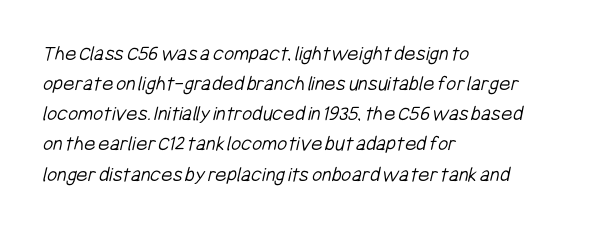
{"bold": "no", "underline": "no", "align": "left", "line_spacing": "normal", "line_spacing_ratio": 1.37, "letter_spacing": "normal", "letter_spacing_em": 0.0, "glyph_px": 22}
